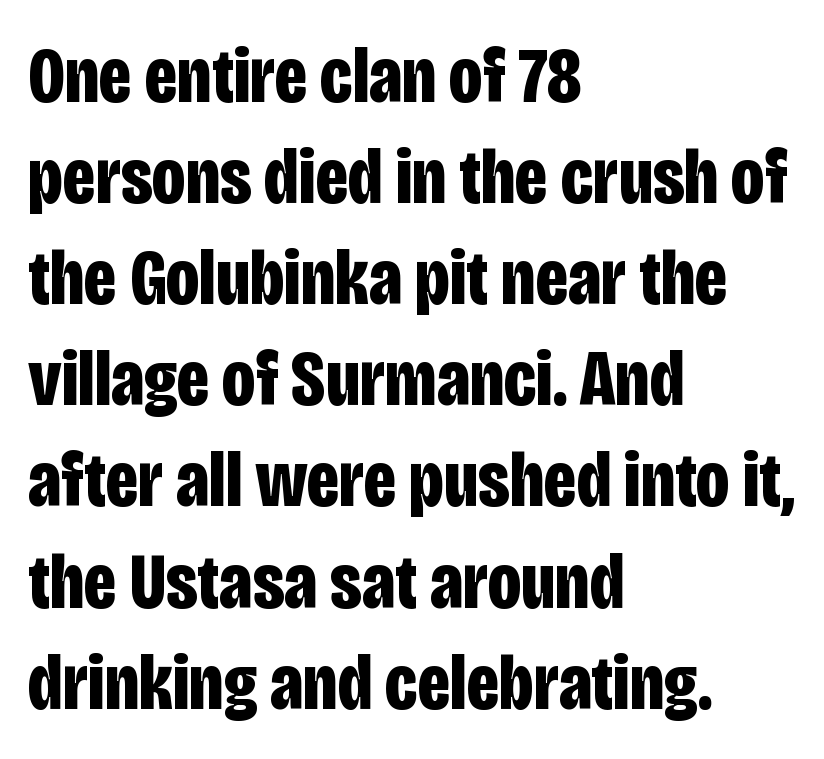
The block of text has a typical density, with ordinary space between rows. The passage shown has conventional tracking throughout. The face used here is proportionally spaced, like ordinary book or web type. Quick note: not italic, upright. Type without underlining.
